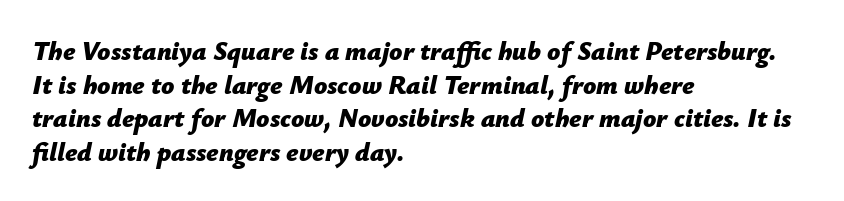
Glance below the letters and you will spot only blank space. Where is the straight margin? On the left. There's an unmistakable incline to the writing here. Each new line begins a customary step beneath the previous one.
